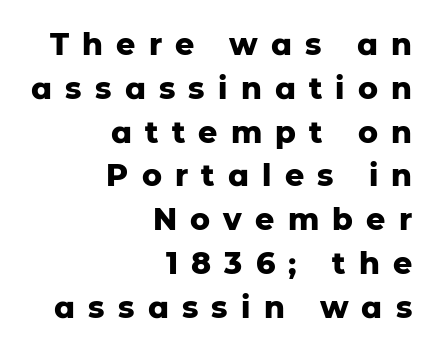
Q: Is the text bold? A: Yes.
Q: Is the text italic (slanted)? A: No, it is upright.
Q: Is the typeface a serif or a sans-serif typeface? A: Sans-serif.
Q: Is the text underlined? A: No.
Q: How is the paragraph aligned? A: Right-aligned.
Q: Is the spacing between letters normal or unusually wide? A: Unusually wide.
Q: Is the spacing between lines tight, normal or loose? A: Normal.
Q: Width (condensed, normal, or wide)? A: Normal.
Q: Stroke contrast? A: Low.
Q: x-height? A: Medium.
Q: Monospaced? A: No.
